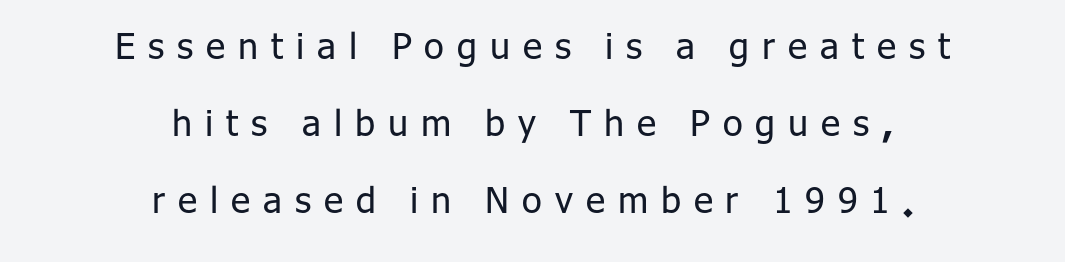
Style check: upright. In terms of leading, this rendering errs on the spacious side. Note the varied advance widths — an 'i' is clearly narrower than an 'm'. If you folded the block vertically in half, each line would mirror itself in length. Tracking here is generous; glyphs stand well apart from one another. Compared with a typical body face, this is equally light or lighter still.
